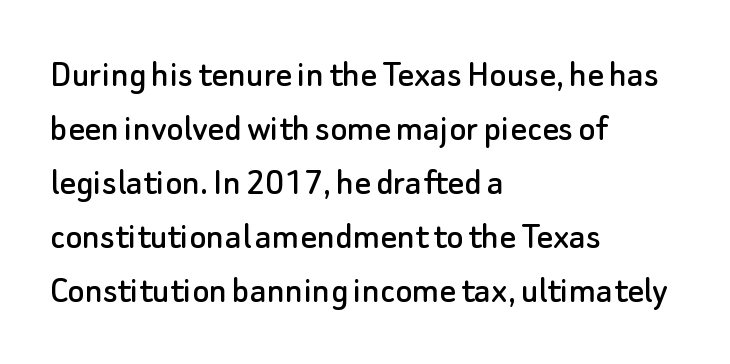
Has an underline been added? It has not. The compositor pushed each line to the left boundary. The rendering shows plain stroke endings on the letterforms — a sans-serif design. Honestly, the letter spacing is just normal — you wouldn't notice it. It's the straight-up-and-down kind of type. You could not count columns in this text — the font is proportionally spaced.
